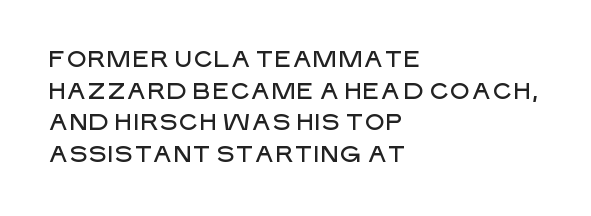
{"italic": "no", "underline": "no", "align": "left", "line_spacing": "normal", "line_spacing_ratio": 1.38, "letter_spacing": "normal", "letter_spacing_em": 0.0, "glyph_px": 23}
